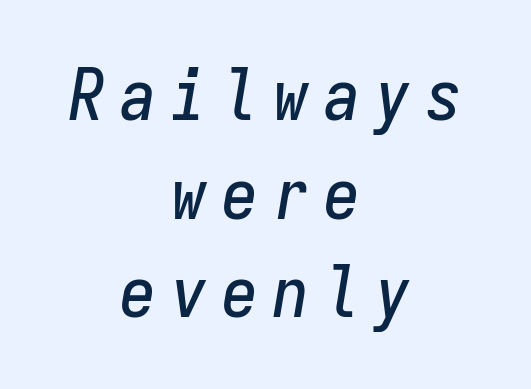
The image shows 72 px condensed type, italic (leaning right), monospaced; set centered, normal line spacing (1.37x), unusually wide letter spacing (+0.21 em), not underlined; low stroke contrast and a medium x-height.
